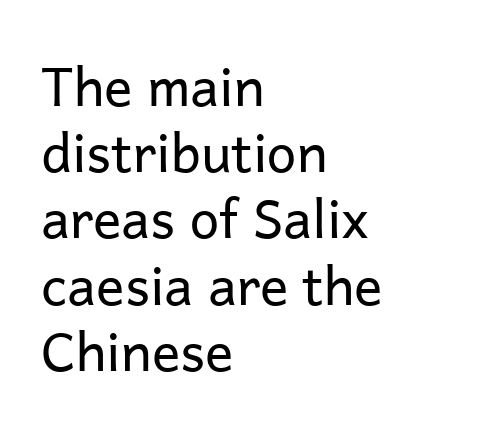
The image shows 53 px regular-weight sans-serif type, upright; set left-aligned, normal line spacing (1.25x), normal letter spacing, not underlined; low stroke contrast and a medium x-height.
